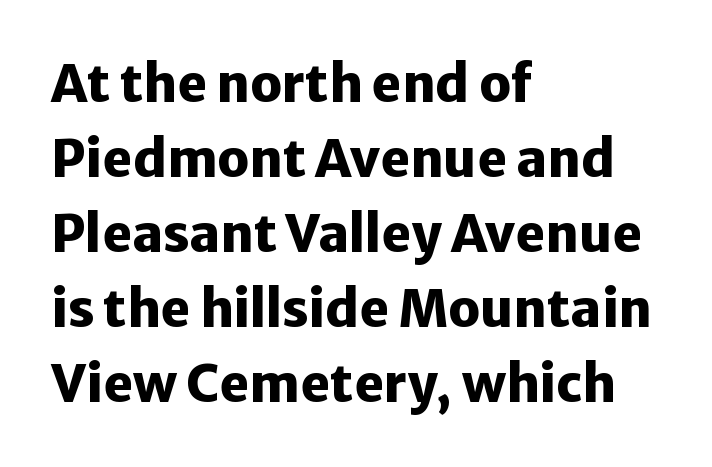
Spacing verdict: proportional, widths tailored to each character. The paragraph has a hard left edge and a soft right edge. The lettering holds an erect, upright posture throughout. Emphasis by weight is at full strength: bold. Serif or sans? Sans — the stroke terminals are bare. How are the letters spaced? Ordinarily, with no added tracking.
